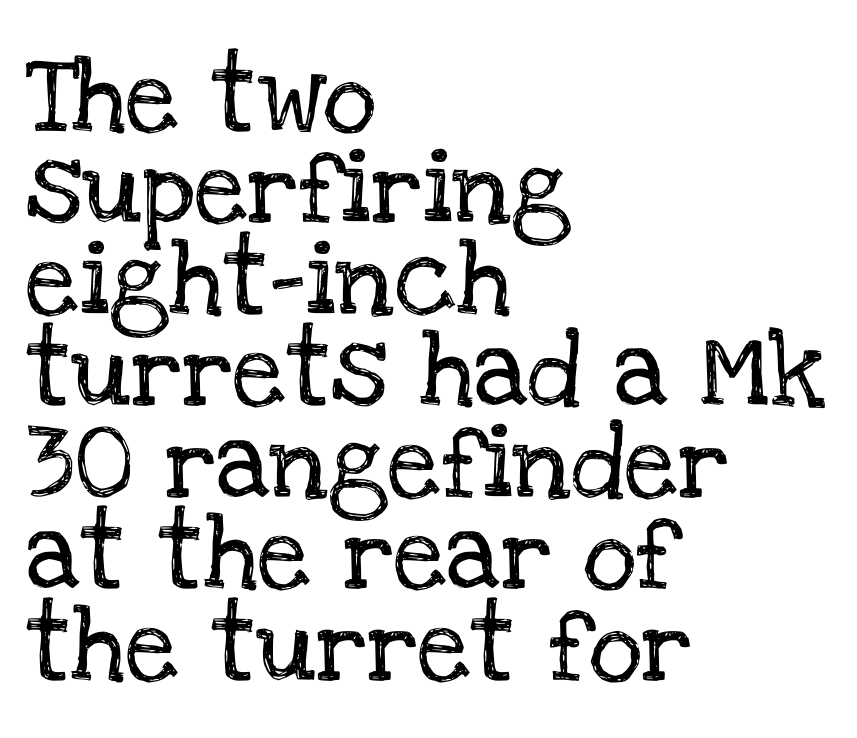
{"serif": "yes", "italic": "no", "width": "normal", "stroke_contrast": "low", "x_height": "large", "monospaced": "no", "underline": "no", "align": "left", "line_spacing_ratio": 1.22, "letter_spacing": "normal", "letter_spacing_em": 0.0, "glyph_px": 75}
